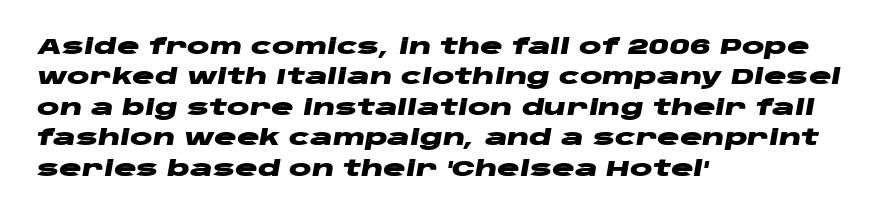
Q: Is the text bold? A: Yes.
Q: Is the text italic (slanted)? A: Yes, it leans right by about 10 degrees.
Q: Is the text underlined? A: No.
Q: How is the paragraph aligned? A: Left-aligned.
Q: Is the spacing between letters normal or unusually wide? A: Normal.
Q: Is the spacing between lines tight, normal or loose? A: Normal.
